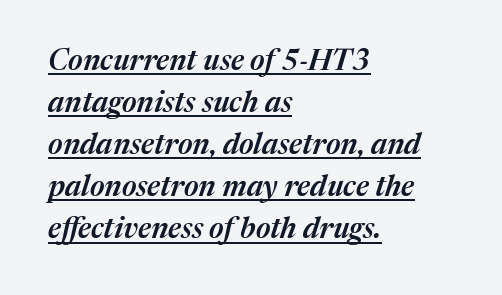
Q: Is the text bold? A: Semi-bold.
Q: Is the text italic (slanted)? A: Yes, it leans right by about 17 degrees.
Q: Is the text underlined? A: Yes.
Q: How is the paragraph aligned? A: Left-aligned.
Q: Is the spacing between letters normal or unusually wide? A: Normal.
Q: Is the spacing between lines tight, normal or loose? A: Normal.
Q: Width (condensed, normal, or wide)? A: Normal.
Q: Stroke contrast? A: Medium.
Q: x-height? A: Medium.
Q: Monospaced? A: No.
